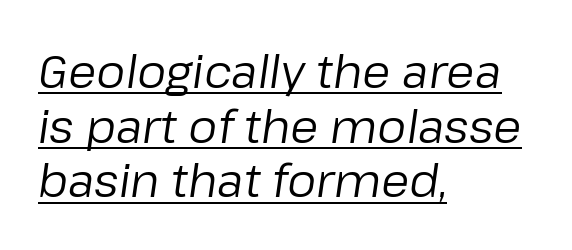
Line starts are locked; line ends wander. You can see a thin bar hugging the bottom of the glyphs. Words appear dense and cohesive because spacing is normal. Posture: slanted. Do the characters align in a grid? No, the font is proportional. The weight tops out at a normal text grade.
